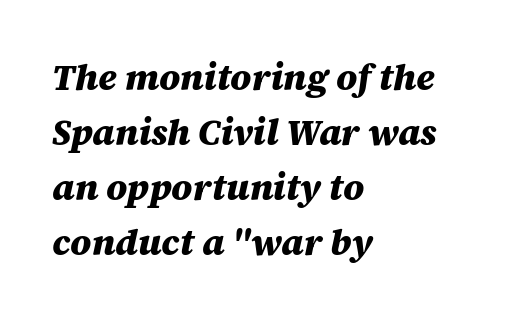
Q: Is the text bold? A: Yes.
Q: Is the text italic (slanted)? A: Yes, it leans right by about 12 degrees.
Q: Is the text underlined? A: No.
Q: How is the paragraph aligned? A: Left-aligned.
Q: Is the spacing between letters normal or unusually wide? A: Normal.
Q: Is the spacing between lines tight, normal or loose? A: Normal.
Q: Width (condensed, normal, or wide)? A: Normal.
Q: Stroke contrast? A: Medium.
Q: x-height? A: Large.
Q: Monospaced? A: No.
